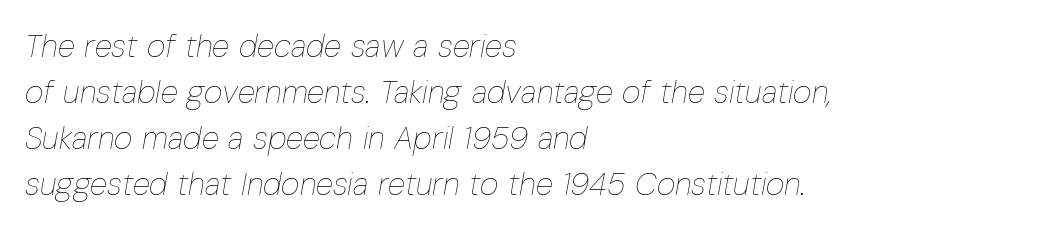
The image shows 32 px thin, condensed type, italic (leaning right); set left-aligned, normal line spacing (1.44x), normal letter spacing, not underlined; low stroke contrast and a medium x-height.
